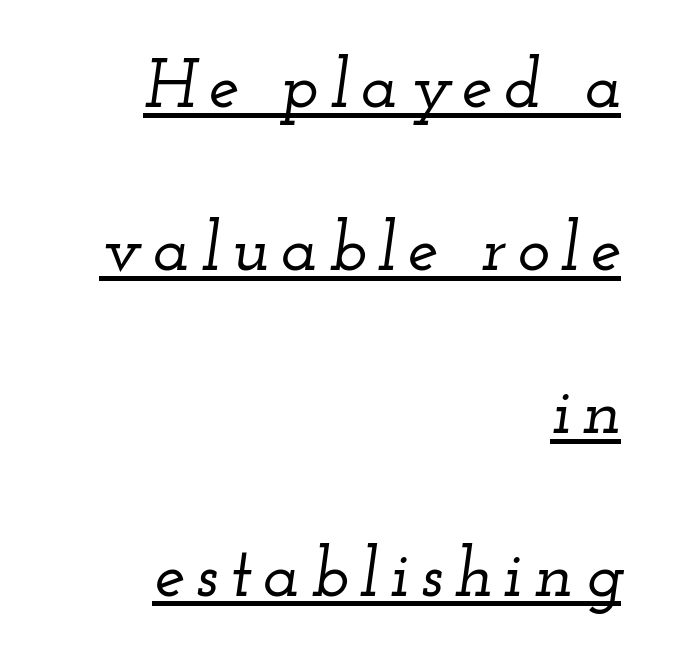
Q: Is the text italic (slanted)? A: Yes, it leans right by about 12 degrees.
Q: Is the typeface a serif or a sans-serif typeface? A: Serif.
Q: Is the text underlined? A: Yes.
Q: How is the paragraph aligned? A: Right-aligned.
Q: Is the spacing between lines tight, normal or loose? A: Loose.
Q: Width (condensed, normal, or wide)? A: Wide.
Q: Stroke contrast? A: Low.
Q: x-height? A: Small.
Q: Monospaced? A: No.
